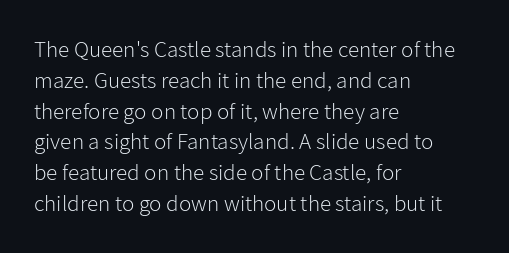
Q: Is the text bold? A: No.
Q: Is the text italic (slanted)? A: No, it is upright.
Q: Is the text underlined? A: No.
Q: How is the paragraph aligned? A: Left-aligned.
Q: Is the spacing between letters normal or unusually wide? A: Normal.
Q: Is the spacing between lines tight, normal or loose? A: Normal.
